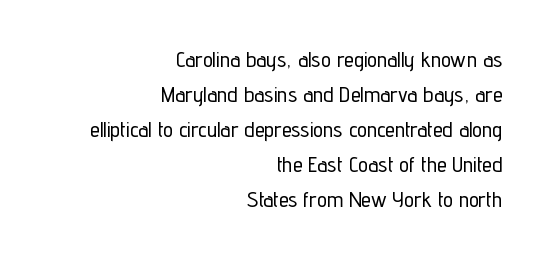
In CSS terms this would be text-align: right. How would I describe the line gaps? Plain and ordinary. Characters remain perfectly vertical along every line. Decoration check: the copy has no underline.
